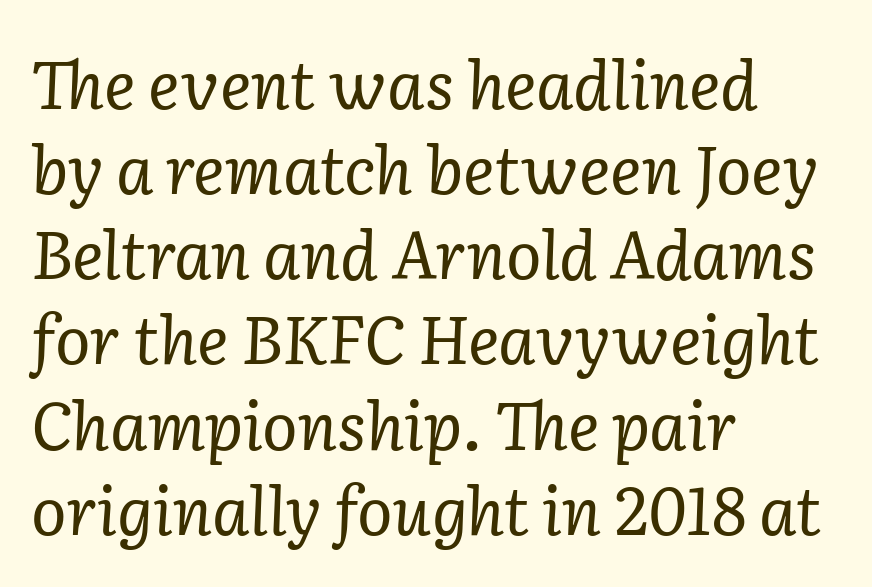
Q: Is the text bold? A: No.
Q: Is the text italic (slanted)? A: Yes, it leans right by about 2 degrees.
Q: Is the typeface a serif or a sans-serif typeface? A: Serif.
Q: Is the text underlined? A: No.
Q: How is the paragraph aligned? A: Left-aligned.
Q: Is the spacing between letters normal or unusually wide? A: Normal.
Q: Is the spacing between lines tight, normal or loose? A: Normal.
Q: Width (condensed, normal, or wide)? A: Normal.
Q: Stroke contrast? A: Low.
Q: x-height? A: Medium.
Q: Monospaced? A: No.
